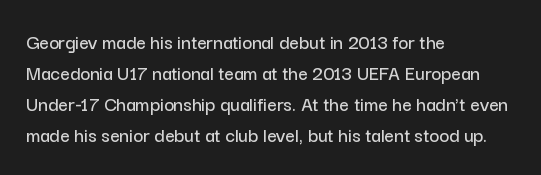
The image shows 21 px text type, upright; set left-aligned, normal line spacing (1.47x), normal letter spacing, not underlined.
